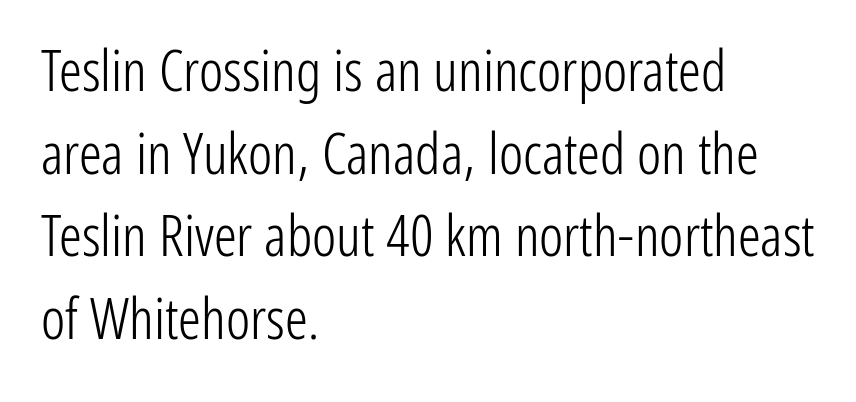
Q: Is the text bold? A: No.
Q: Is the text italic (slanted)? A: No, it is upright.
Q: Is the typeface a serif or a sans-serif typeface? A: Sans-serif.
Q: Is the text underlined? A: No.
Q: How is the paragraph aligned? A: Left-aligned.
Q: Is the spacing between letters normal or unusually wide? A: Normal.
Q: Is the spacing between lines tight, normal or loose? A: Normal.
Q: Width (condensed, normal, or wide)? A: Condensed.
Q: Stroke contrast? A: Low.
Q: x-height? A: Medium.
Q: Monospaced? A: No.
